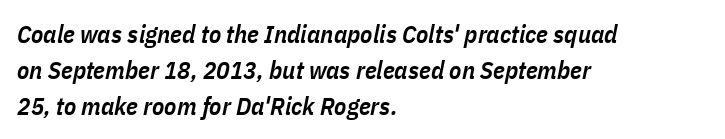
Observe the lean: these are italic letterforms. Its strokes are somewhat broadened, the hallmark of semibold type. Lines of text with bare space underneath. The lines in this sample share a left origin and differ only in where they stop.
